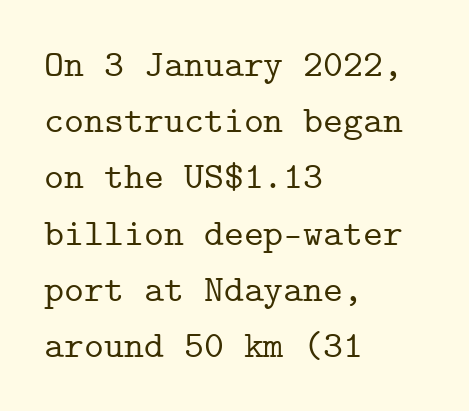
The rendering uses typewriter-style spacing with identical character cells. You can tell from the footed stems that serif type was used. The letterforms sit shoulder to shoulder at normal distance. The letters stand upright; this is a roman face.
